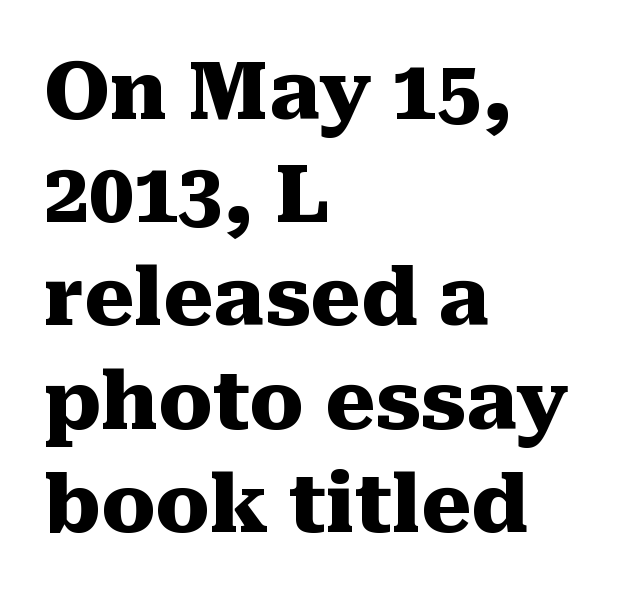
{"serif": "yes", "italic": "no", "bold": "yes", "weight": "heavy", "width": "normal", "stroke_contrast": "medium", "x_height": "medium", "monospaced": "no", "underline": "no", "align": "left", "line_spacing": "normal", "line_spacing_ratio": 1.29, "letter_spacing": "normal", "letter_spacing_em": 0.0, "glyph_px": 80}
